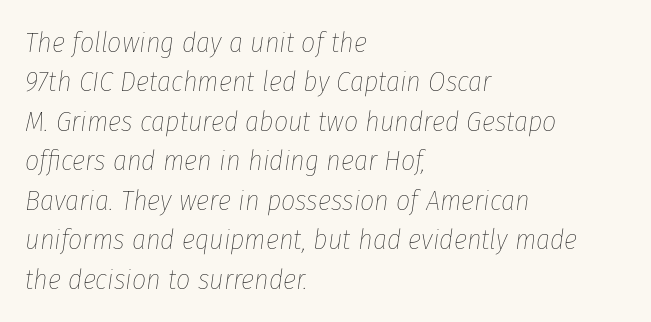
The tracking reads as untouched default to a designer's eye. The passage shown is typed in a proportional face where columns would drift. The typeface has the unassuming heft of standard copy or less. This sample is left-justified, so line endings fall wherever the words run out. Is the type slanted? Yes — the strokes lean at a clear angle.
